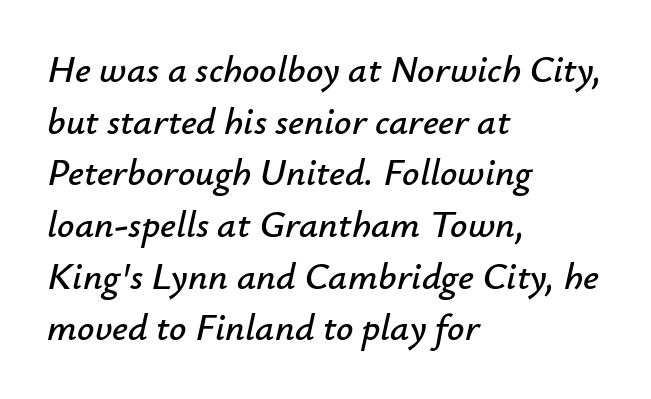
{"italic": "yes", "lean": "right", "slant_degrees": 12, "width": "normal", "stroke_contrast": "low", "x_height": "small", "monospaced": "no", "underline": "no", "align": "left", "line_spacing": "normal", "line_spacing_ratio": 1.36, "letter_spacing": "normal", "letter_spacing_em": 0.0, "glyph_px": 38}
